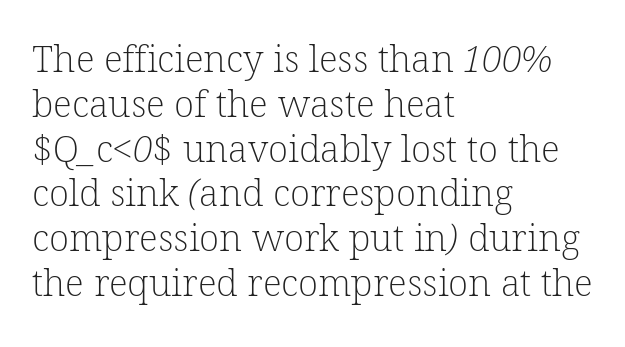
{"serif": "yes", "bold": "no", "weight": "light", "width": "normal", "stroke_contrast": "low", "x_height": "medium", "monospaced": "no", "underline": "no", "align": "left", "line_spacing_ratio": 1.21, "letter_spacing": "normal", "letter_spacing_em": 0.0, "glyph_px": 37}
